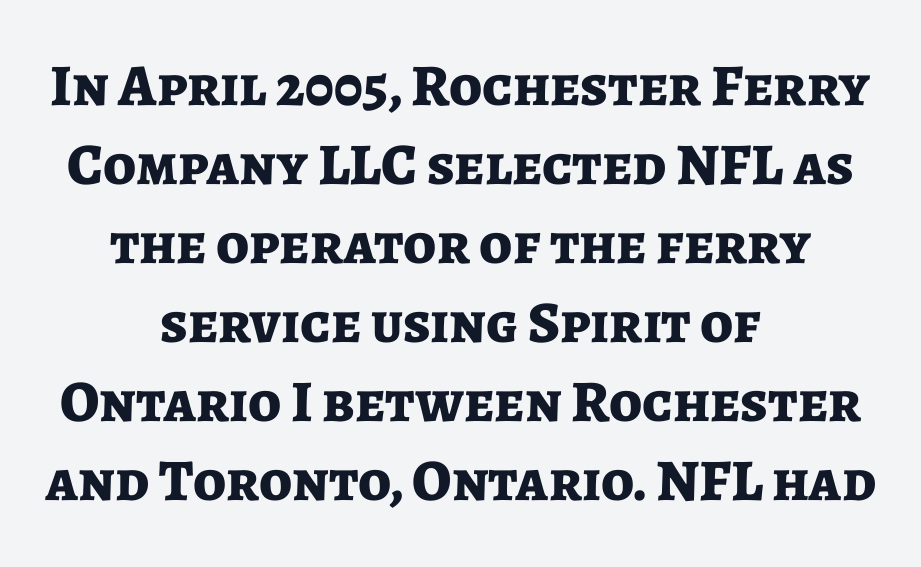
Q: Is the text bold? A: Yes.
Q: Is the text italic (slanted)? A: No, it is upright.
Q: Is the typeface a serif or a sans-serif typeface? A: Sans-serif.
Q: Is the text underlined? A: No.
Q: How is the paragraph aligned? A: Centered.
Q: Is the spacing between letters normal or unusually wide? A: Normal.
Q: Is the spacing between lines tight, normal or loose? A: Normal.
Q: Width (condensed, normal, or wide)? A: Normal.
Q: Stroke contrast? A: Low.
Q: x-height? A: Medium.
Q: Monospaced? A: No.
